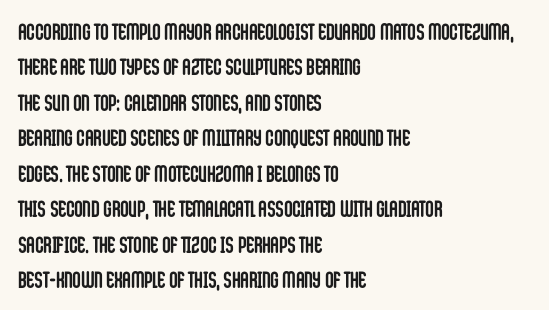
{"italic": "no", "bold": "yes", "underline": "no", "align": "left", "line_spacing": "normal", "line_spacing_ratio": 1.54, "letter_spacing": "normal", "letter_spacing_em": 0.0, "glyph_px": 23}
